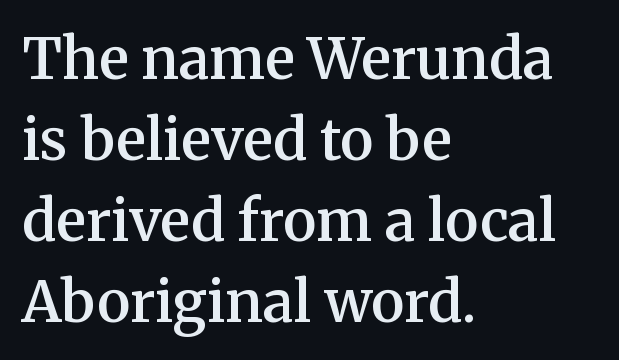
Q: Is the text bold? A: Semi-bold.
Q: Is the text italic (slanted)? A: No, it is upright.
Q: Is the typeface a serif or a sans-serif typeface? A: Serif.
Q: Is the text underlined? A: No.
Q: How is the paragraph aligned? A: Left-aligned.
Q: Is the spacing between letters normal or unusually wide? A: Normal.
Q: Is the spacing between lines tight, normal or loose? A: Normal.
Q: Width (condensed, normal, or wide)? A: Normal.
Q: Stroke contrast? A: Medium.
Q: x-height? A: Medium.
Q: Monospaced? A: No.
